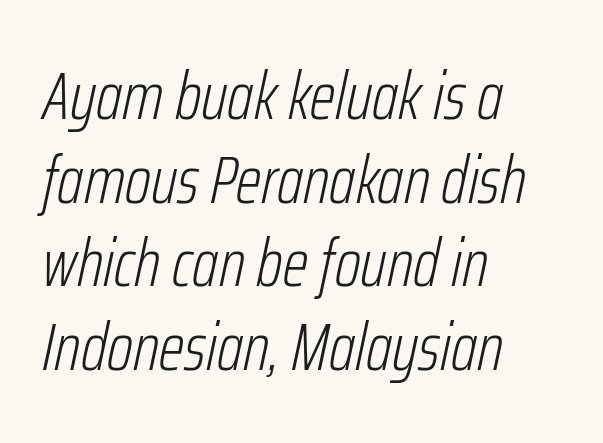
Q: Is the text bold? A: No.
Q: Is the text italic (slanted)? A: Yes, it leans right by about 12 degrees.
Q: Is the text underlined? A: No.
Q: How is the paragraph aligned? A: Left-aligned.
Q: Is the spacing between letters normal or unusually wide? A: Normal.
Q: Is the spacing between lines tight, normal or loose? A: Normal.
Q: Width (condensed, normal, or wide)? A: Condensed.
Q: Stroke contrast? A: Low.
Q: x-height? A: Medium.
Q: Monospaced? A: No.
